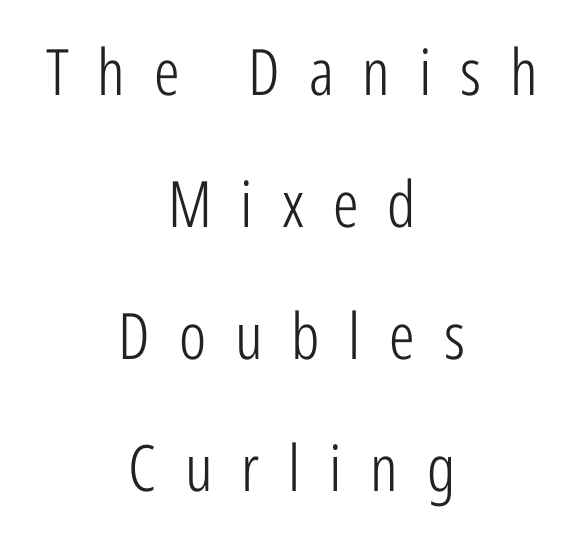
Q: Is the text bold? A: No.
Q: Is the text italic (slanted)? A: No, it is upright.
Q: Is the typeface a serif or a sans-serif typeface? A: Sans-serif.
Q: Is the text underlined? A: No.
Q: How is the paragraph aligned? A: Centered.
Q: Is the spacing between letters normal or unusually wide? A: Unusually wide.
Q: Is the spacing between lines tight, normal or loose? A: Loose.
Q: Width (condensed, normal, or wide)? A: Condensed.
Q: Stroke contrast? A: Low.
Q: x-height? A: Medium.
Q: Monospaced? A: No.
